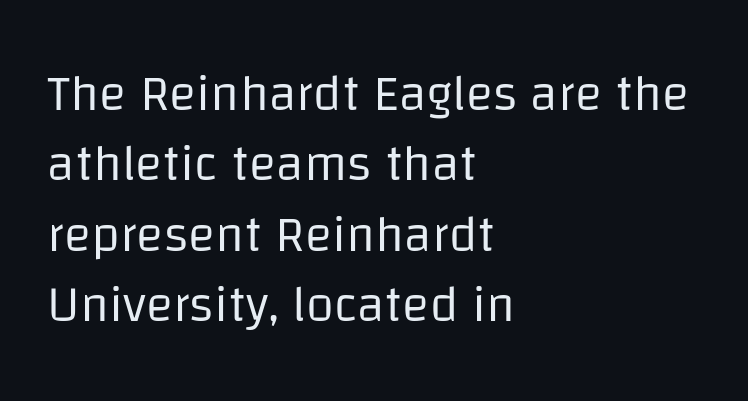
Stroke mass is kept to a normal reading level or below. The font family rendered here belongs to the sans-serif group. This is roman type, the default non-slanted kind. Rows of type keep a routine distance in the vertical direction. These lines are rendered in a variable-pitch font.
